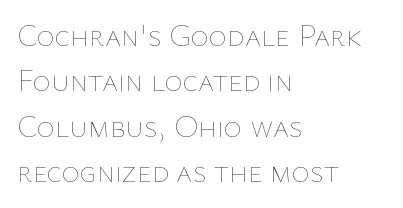
Tracking here is standard; glyphs follow each other at the usual distance. Heaviness? Minimal to ordinary, like unemphasized prose. Line beginnings align vertically; line endings do not. Unlike italic type, these characters show no tilt at all. A clean baseline with only descenders dipping below it.
